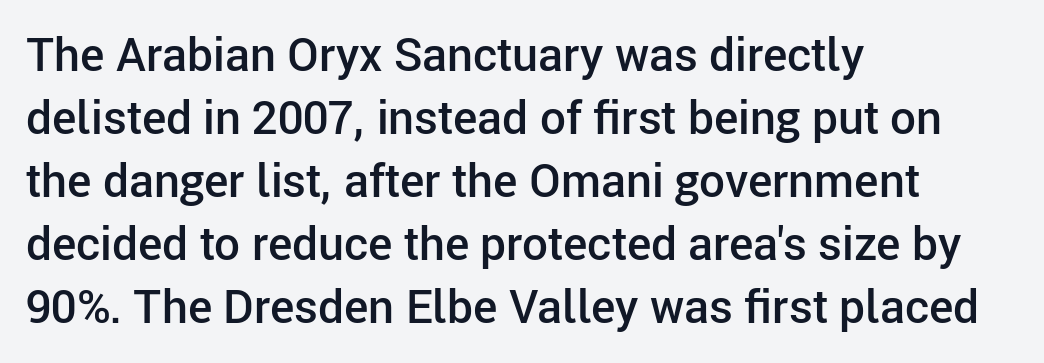
Q: Is the text bold? A: Semi-bold.
Q: Is the text italic (slanted)? A: No, it is upright.
Q: Is the typeface a serif or a sans-serif typeface? A: Sans-serif.
Q: Is the text underlined? A: No.
Q: How is the paragraph aligned? A: Left-aligned.
Q: Is the spacing between letters normal or unusually wide? A: Normal.
Q: Is the spacing between lines tight, normal or loose? A: Normal.
Q: Width (condensed, normal, or wide)? A: Normal.
Q: Stroke contrast? A: Low.
Q: x-height? A: Medium.
Q: Monospaced? A: No.
